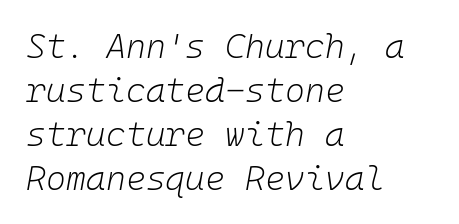
The image shows 34 px light type, italic (leaning right), monospaced; set left-aligned, normal line spacing (1.29x), normal letter spacing, not underlined; low stroke contrast and a medium x-height.
